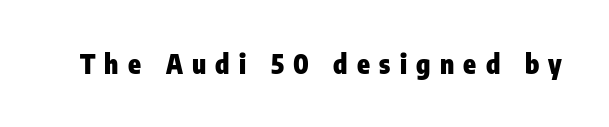
Q: Is the text bold? A: Yes.
Q: Is the text italic (slanted)? A: No, it is upright.
Q: Is the text underlined? A: No.
Q: Is the spacing between letters normal or unusually wide? A: Unusually wide.
